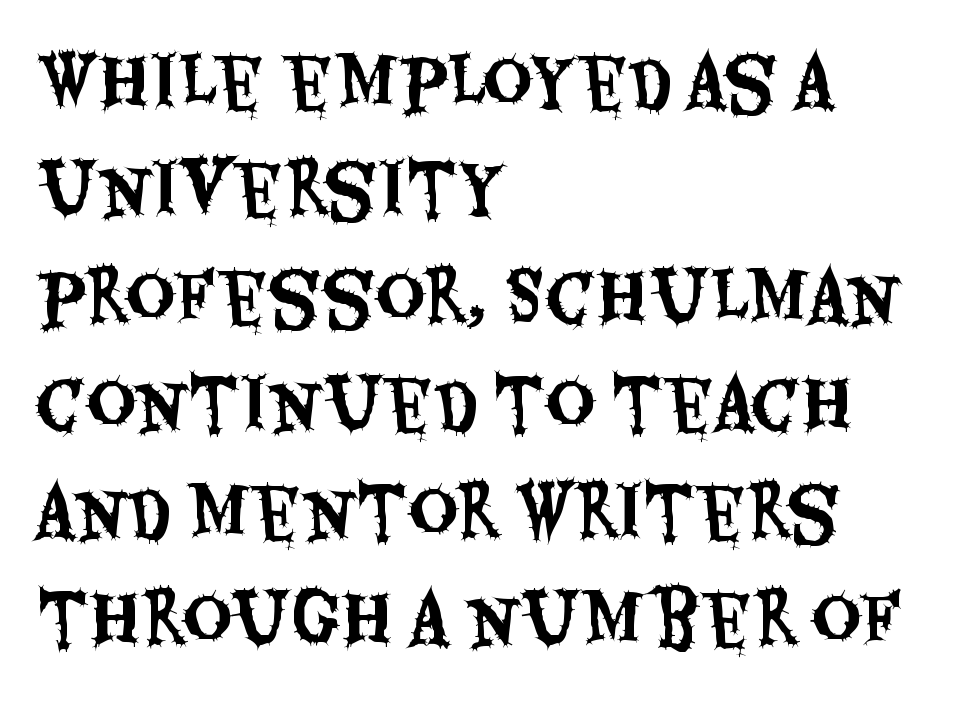
Q: Is the text italic (slanted)? A: No, it is upright.
Q: Is the typeface a serif or a sans-serif typeface? A: Sans-serif.
Q: Is the text underlined? A: No.
Q: How is the paragraph aligned? A: Left-aligned.
Q: Is the spacing between letters normal or unusually wide? A: Normal.
Q: Is the spacing between lines tight, normal or loose? A: Normal.
Q: Width (condensed, normal, or wide)? A: Condensed.
Q: Stroke contrast? A: Medium.
Q: x-height? A: Large.
Q: Monospaced? A: No.
